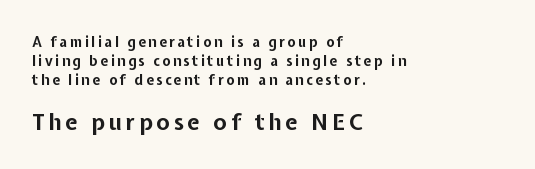
The image shows 22 px bold type, upright; set left-aligned, normal line spacing (1.36x), not underlined; the second (bottom) block is 1.57x larger.
